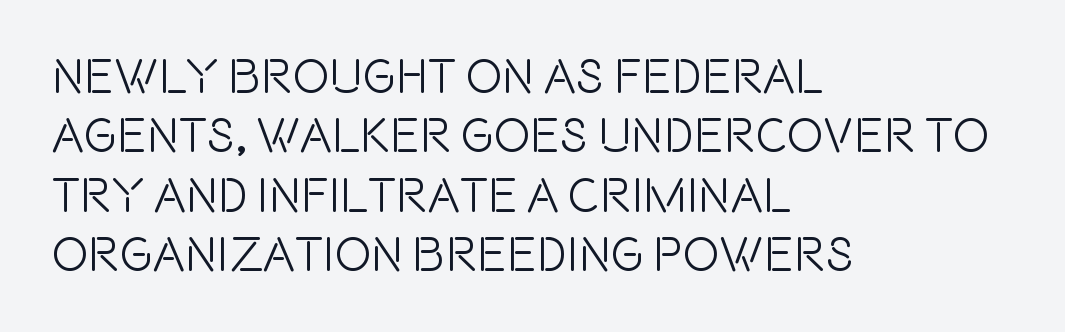
The image shows 49 px condensed sans-serif type, upright; set left-aligned, line spacing 1.21x, normal letter spacing, not underlined; a large x-height.
